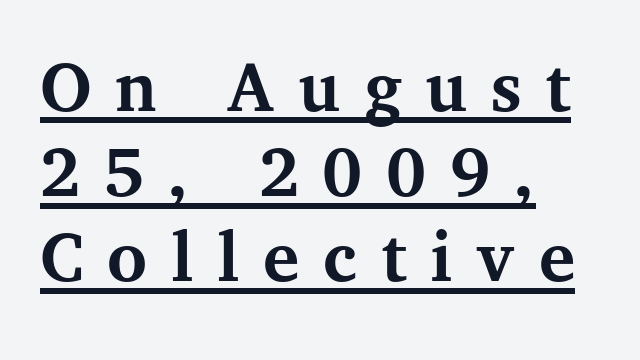
Q: Is the text bold? A: Yes.
Q: Is the text italic (slanted)? A: No, it is upright.
Q: Is the typeface a serif or a sans-serif typeface? A: Serif.
Q: Is the text underlined? A: Yes.
Q: How is the paragraph aligned? A: Left-aligned.
Q: Is the spacing between letters normal or unusually wide? A: Unusually wide.
Q: Is the spacing between lines tight, normal or loose? A: Tight.
Q: Width (condensed, normal, or wide)? A: Normal.
Q: Stroke contrast? A: Medium.
Q: x-height? A: Medium.
Q: Monospaced? A: No.
